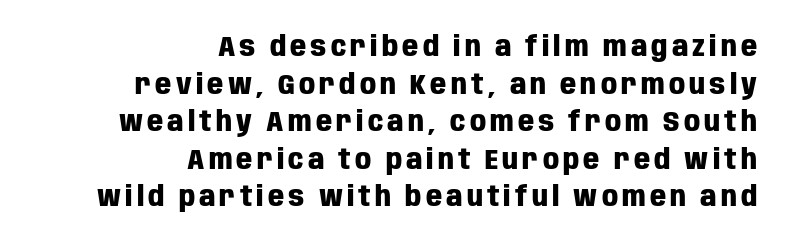
The rendering anchors every line to the right-hand side. The type sits square on the baseline with zero lean. The passage shown is typed in a proportional face where columns would drift. The glyphs in this specimen are sans serif. Glance below the letters and you will spot only blank space.
